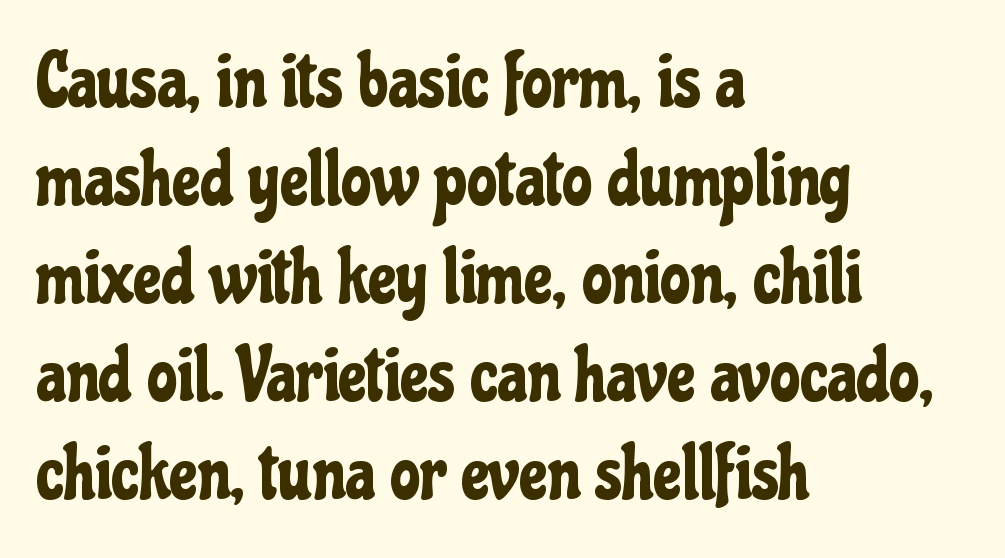
{"serif": "no", "italic": "no", "width": "condensed", "stroke_contrast": "low", "x_height": "medium", "monospaced": "no", "underline": "no", "align": "left", "line_spacing": "normal", "line_spacing_ratio": 1.29, "letter_spacing": "normal", "letter_spacing_em": 0.0, "glyph_px": 76}
